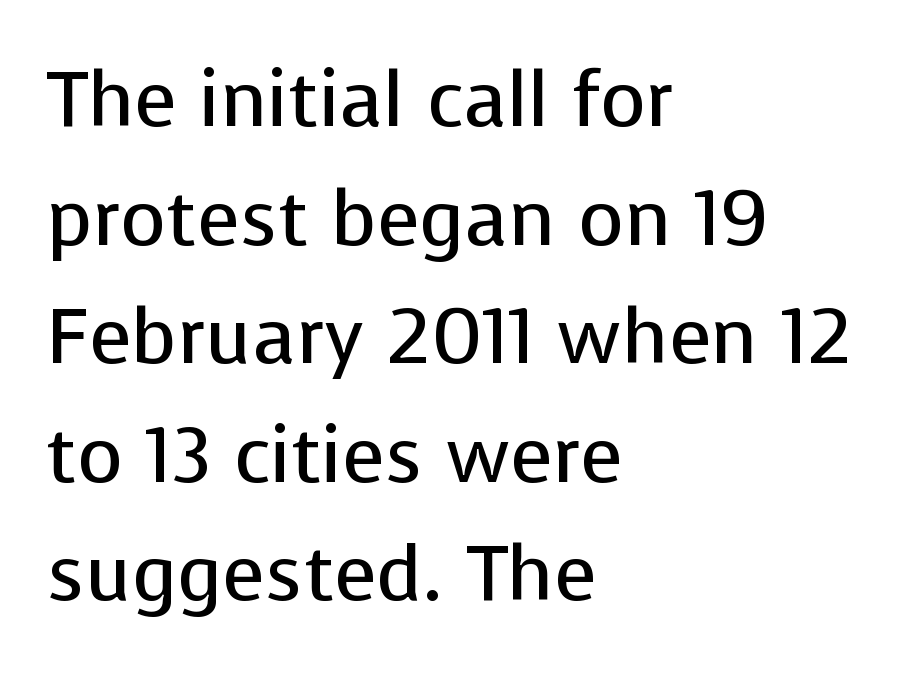
{"serif": "no", "italic": "no", "bold": "no", "weight": "regular", "width": "normal", "stroke_contrast": "low", "x_height": "medium", "monospaced": "no", "underline": "no", "align": "left", "line_spacing": "normal", "line_spacing_ratio": 1.52, "letter_spacing": "normal", "letter_spacing_em": 0.0, "glyph_px": 78}
